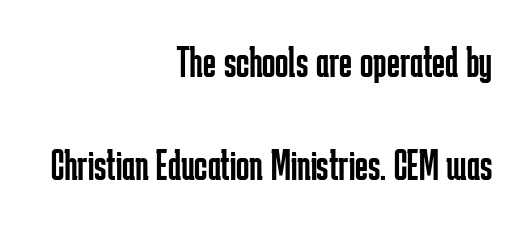
The image shows 44 px regular-weight, condensed sans-serif type, upright; set right-aligned, loose line spacing (2.35x), normal letter spacing, not underlined; low stroke contrast and a medium x-height.
